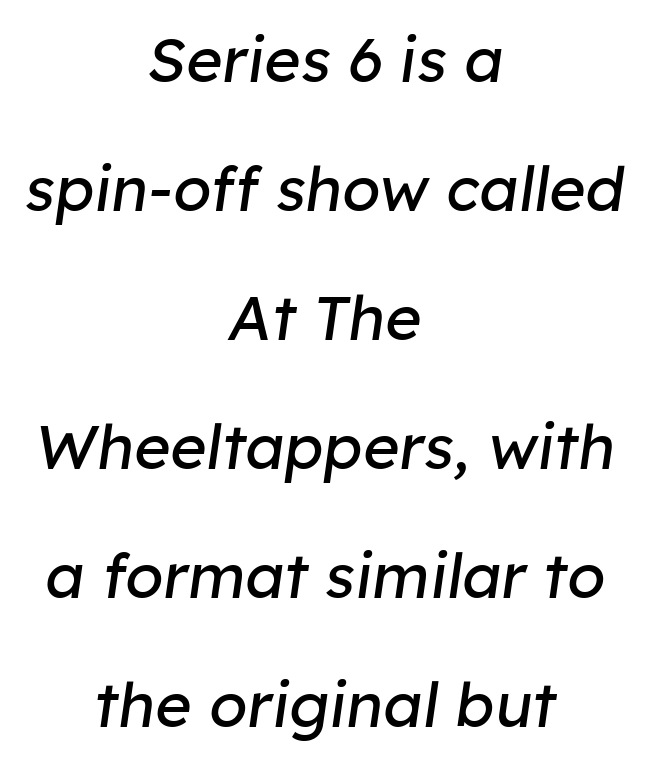
{"italic": "yes", "lean": "right", "slant_degrees": 8, "bold": "no", "weight": "regular", "width": "normal", "stroke_contrast": "low", "x_height": "medium", "monospaced": "no", "underline": "no", "align": "center", "line_spacing": "loose", "line_spacing_ratio": 2.08, "letter_spacing": "normal", "letter_spacing_em": 0.0, "glyph_px": 62}
